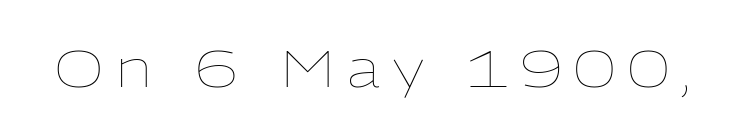
{"italic": "no", "bold": "no", "weight": "thin", "width": "normal", "stroke_contrast": "low", "x_height": "medium", "monospaced": "no", "underline": "no", "letter_spacing": "wide", "letter_spacing_em": 0.25, "glyph_px": 51}
